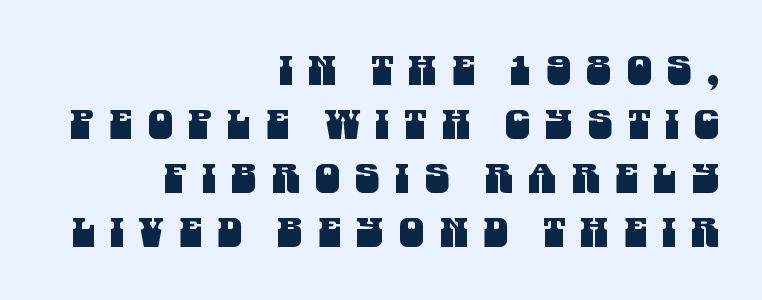
Students, observe: this is what conventionally led text looks like. The horizontal fit of the characters is loose and conspicuously gappy. Glance below the letters and you will spot only blank space. The passage shown is typed in a proportional face where columns would drift. The type family on display is of the sans-serif kind. Where is the straight margin? On the right.
